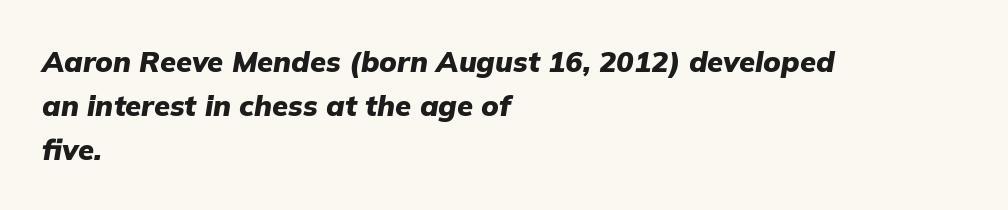
{"italic": "yes", "lean": "right", "slant_degrees": 9, "bold": "yes", "weight": "heavy", "width": "normal", "stroke_contrast": "low", "x_height": "medium", "monospaced": "no", "underline": "no", "align": "left", "line_spacing": "normal", "line_spacing_ratio": 1.51, "letter_spacing": "normal", "letter_spacing_em": 0.0, "glyph_px": 29}
